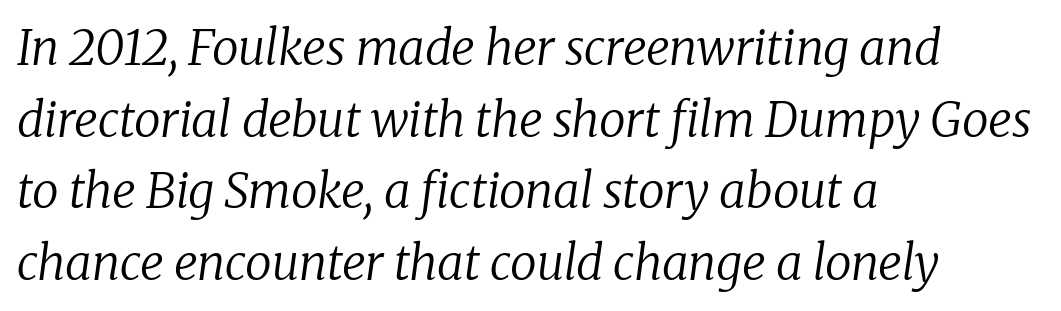
Q: Is the text bold? A: No.
Q: Is the text italic (slanted)? A: Yes, it leans right by about 8 degrees.
Q: Is the typeface a serif or a sans-serif typeface? A: Serif.
Q: Is the text underlined? A: No.
Q: How is the paragraph aligned? A: Left-aligned.
Q: Is the spacing between letters normal or unusually wide? A: Normal.
Q: Is the spacing between lines tight, normal or loose? A: Normal.
Q: Width (condensed, normal, or wide)? A: Normal.
Q: Stroke contrast? A: Low.
Q: x-height? A: Medium.
Q: Monospaced? A: No.
